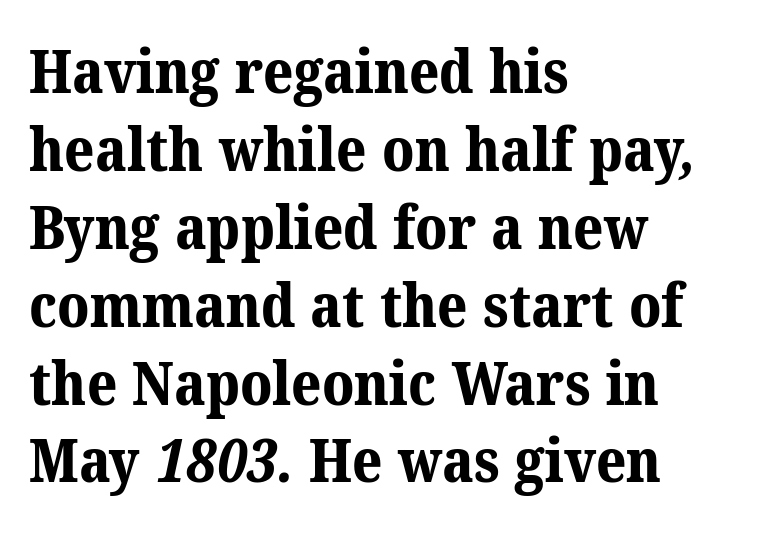
Q: Is the text bold? A: Yes.
Q: Is the typeface a serif or a sans-serif typeface? A: Serif.
Q: Is the text underlined? A: No.
Q: How is the paragraph aligned? A: Left-aligned.
Q: Is the spacing between letters normal or unusually wide? A: Normal.
Q: Is the spacing between lines tight, normal or loose? A: Normal.
Q: Width (condensed, normal, or wide)? A: Normal.
Q: Stroke contrast? A: Medium.
Q: x-height? A: Medium.
Q: Monospaced? A: No.
